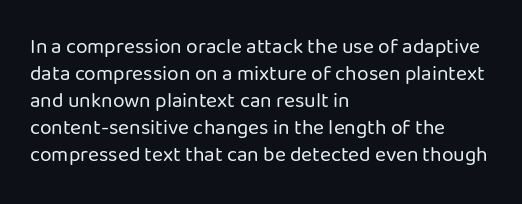
{"italic": "no", "bold": "no", "underline": "no", "align": "left", "line_spacing": "normal", "line_spacing_ratio": 1.29, "letter_spacing": "normal", "letter_spacing_em": 0.0, "glyph_px": 21}
